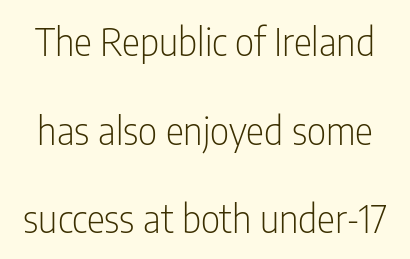
Underlining? Definitely not there. Upright lettering throughout. A great deal of white space separates one row of letters from the next. The weight tops out at a normal text grade. Each letter's strokes conclude bluntly, with no projecting serifs. Varying glyph widths throughout — classic text-font behaviour.
